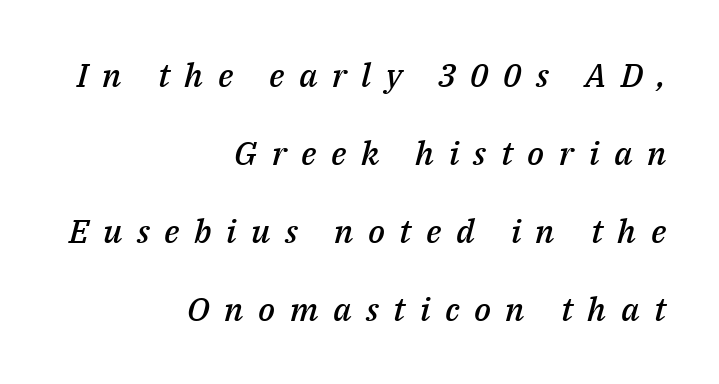
The image shows 33 px semibold type, italic (leaning right); set right-aligned, loose line spacing (2.36x), unusually wide letter spacing (+0.44 em), not underlined; medium stroke contrast and a medium x-height.
